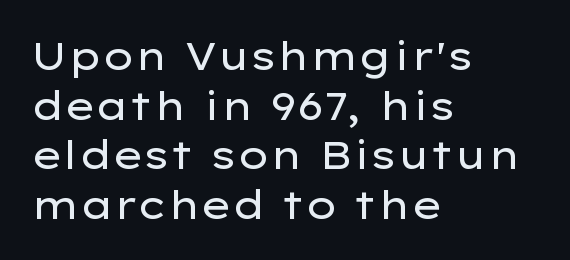
{"serif": "no", "italic": "no", "bold": "no", "weight": "regular", "width": "wide", "stroke_contrast": "low", "x_height": "medium", "monospaced": "no", "underline": "no", "align": "left", "line_spacing": "normal", "line_spacing_ratio": 1.27, "letter_spacing": "normal", "letter_spacing_em": 0.0, "glyph_px": 39}
